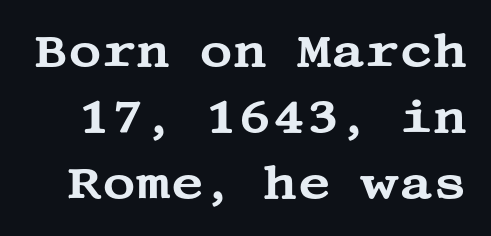
The image shows 46 px wide serif type, upright; set normal line spacing (1.44x), normal letter spacing, not underlined; medium stroke contrast and a large x-height.
